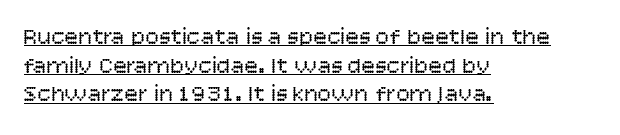
{"italic": "no", "bold": "no", "underline": "yes", "align": "left", "line_spacing": "normal", "line_spacing_ratio": 1.25, "letter_spacing": "normal", "letter_spacing_em": 0.0, "glyph_px": 23}
